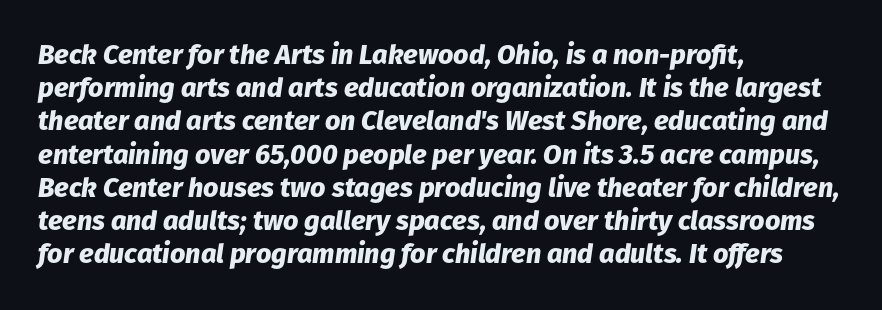
A classic flush-left, rag-right setting is used for this passage. The glyphs look as if they've been sheared to an angle. The passage shown is not underscored anywhere. These words are printed bold, with thick strokes throughout. Is the letter spacing exaggerated? No — it looks like the ordinary default.
